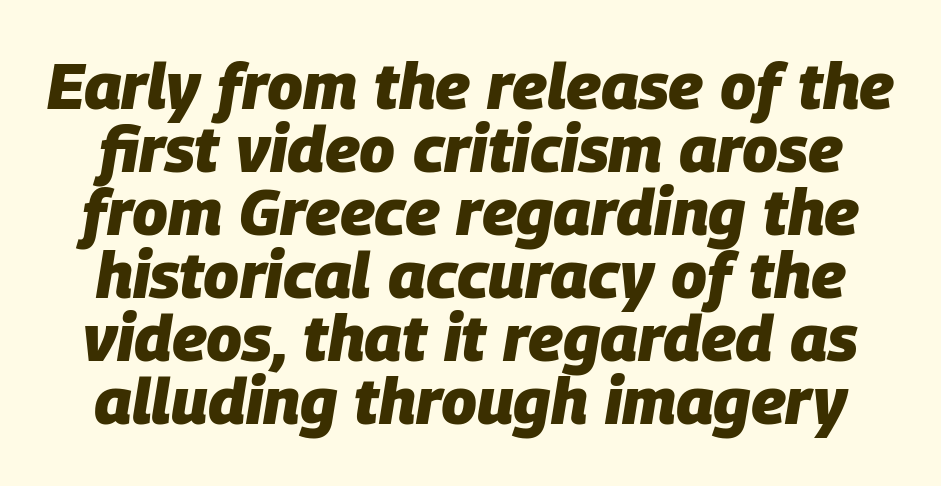
Q: Is the text bold? A: Yes.
Q: Is the text italic (slanted)? A: Yes, it leans right by about 9 degrees.
Q: Is the text underlined? A: No.
Q: Is the spacing between letters normal or unusually wide? A: Normal.
Q: Is the spacing between lines tight, normal or loose? A: Tight.
Q: Width (condensed, normal, or wide)? A: Normal.
Q: Stroke contrast? A: Low.
Q: x-height? A: Large.
Q: Monospaced? A: No.
